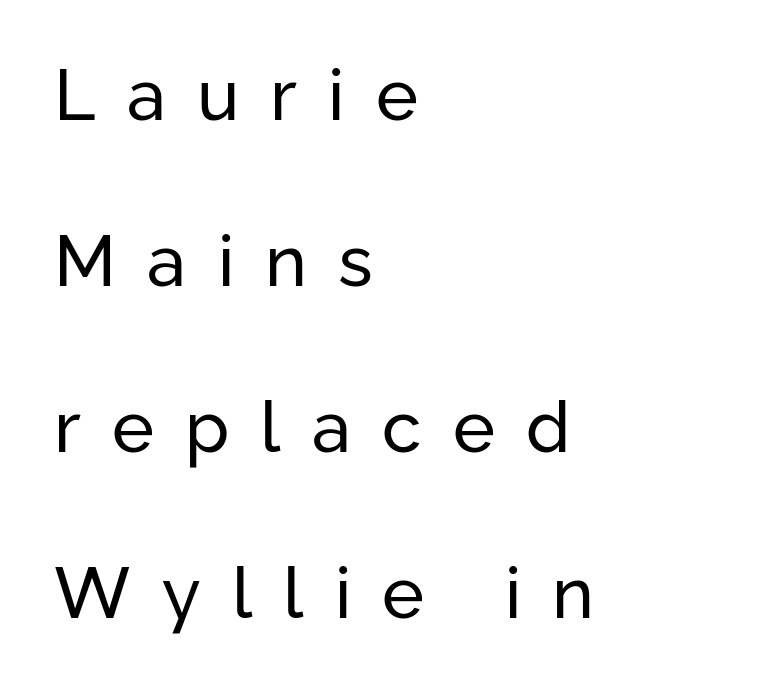
The image shows 71 px regular-weight sans-serif type, upright; set left-aligned, loose line spacing (2.34x), unusually wide letter spacing (+0.44 em), not underlined; low stroke contrast and a medium x-height.
